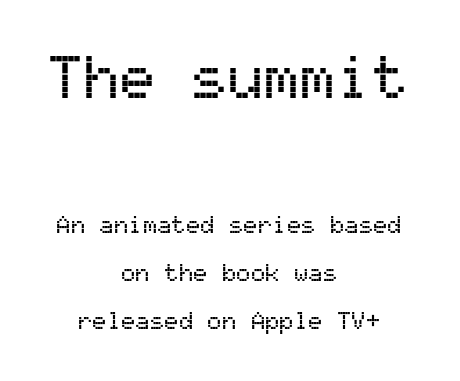
The rendering shows plain stroke endings on the letterforms — a sans-serif design. The letters march in equal steps, a hallmark of fixed-pitch type. Caption: multi-line text, centered on the measure. Each word holds together tightly as a unit, with standard inter-letter gaps.
